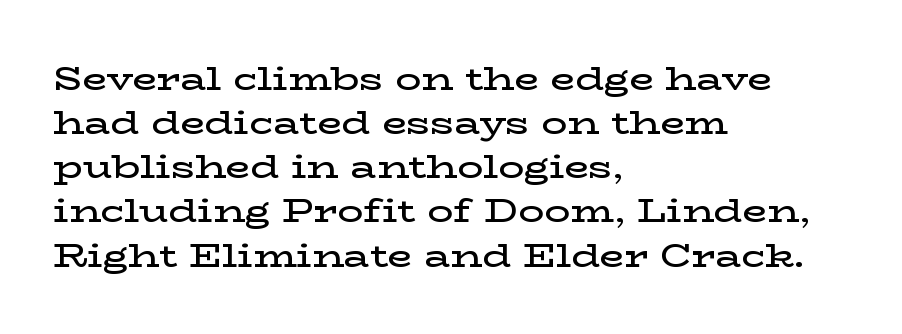
The image shows 32 px semibold, wide serif type, upright; set left-aligned, normal line spacing (1.38x), normal letter spacing, not underlined; low stroke contrast and a medium x-height.
